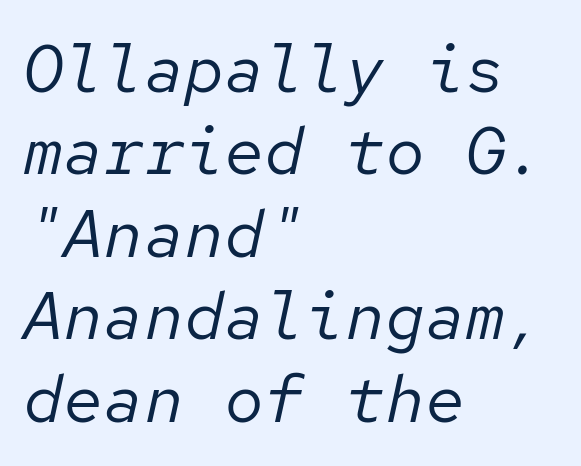
{"italic": "yes", "lean": "right", "slant_degrees": 12, "bold": "no", "weight": "regular", "width": "normal", "stroke_contrast": "low", "x_height": "medium", "monospaced": "yes", "underline": "no", "align": "left", "line_spacing_ratio": 1.23, "letter_spacing": "normal", "letter_spacing_em": 0.0, "glyph_px": 67}
